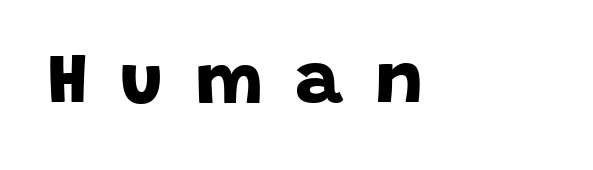
{"serif": "no", "bold": "yes", "weight": "bold", "width": "normal", "stroke_contrast": "low", "x_height": "large", "monospaced": "no", "underline": "no", "letter_spacing": "wide", "letter_spacing_em": 0.44, "glyph_px": 73}
